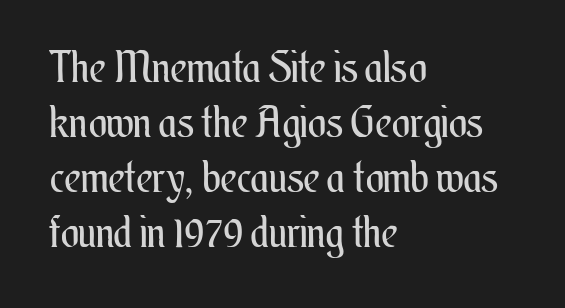
The image shows 43 px regular-weight, condensed type, upright; set left-aligned, normal line spacing (1.28x), normal letter spacing, not underlined; medium stroke contrast and a small x-height.
